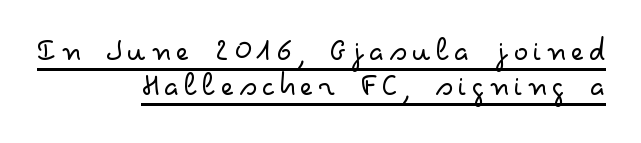
{"serif": "no", "italic": "no", "bold": "no", "weight": "light", "width": "wide", "stroke_contrast": "low", "x_height": "small", "monospaced": "no", "underline": "yes", "align": "right", "line_spacing": "tight", "line_spacing_ratio": 1.0, "glyph_px": 35}
